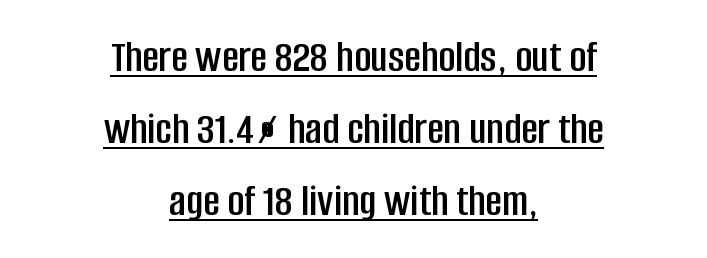
Q: Is the text italic (slanted)? A: No, it is upright.
Q: Is the typeface a serif or a sans-serif typeface? A: Sans-serif.
Q: Is the text underlined? A: Yes.
Q: How is the paragraph aligned? A: Centered.
Q: Is the spacing between letters normal or unusually wide? A: Normal.
Q: Is the spacing between lines tight, normal or loose? A: Normal.
Q: Width (condensed, normal, or wide)? A: Condensed.
Q: Stroke contrast? A: Low.
Q: x-height? A: Large.
Q: Monospaced? A: No.
